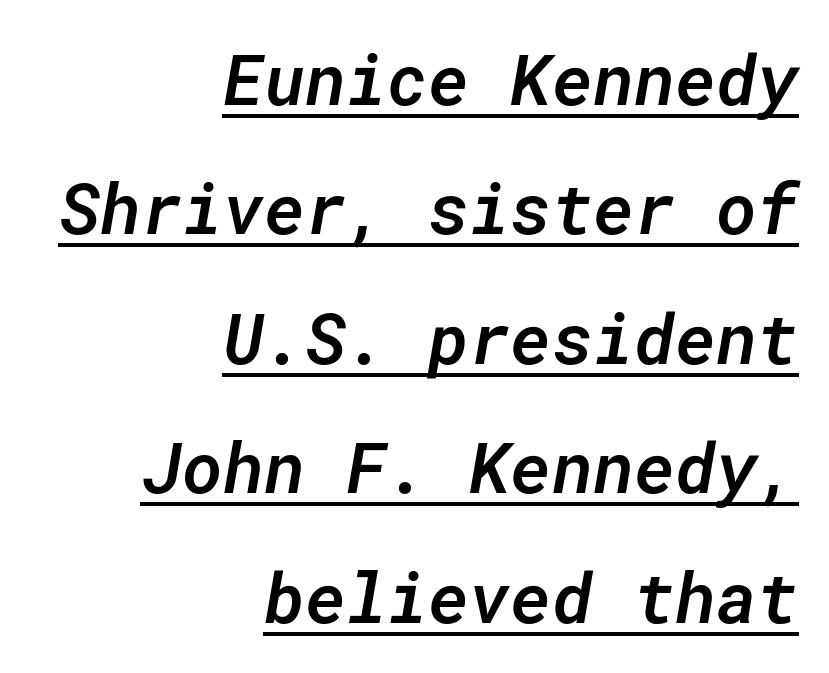
{"italic": "yes", "lean": "right", "slant_degrees": 10, "bold": "semi", "weight": "semibold", "width": "normal", "stroke_contrast": "low", "x_height": "medium", "monospaced": "yes", "underline": "yes", "align": "right", "line_spacing_ratio": 1.85, "letter_spacing": "normal", "letter_spacing_em": 0.0, "glyph_px": 70}
